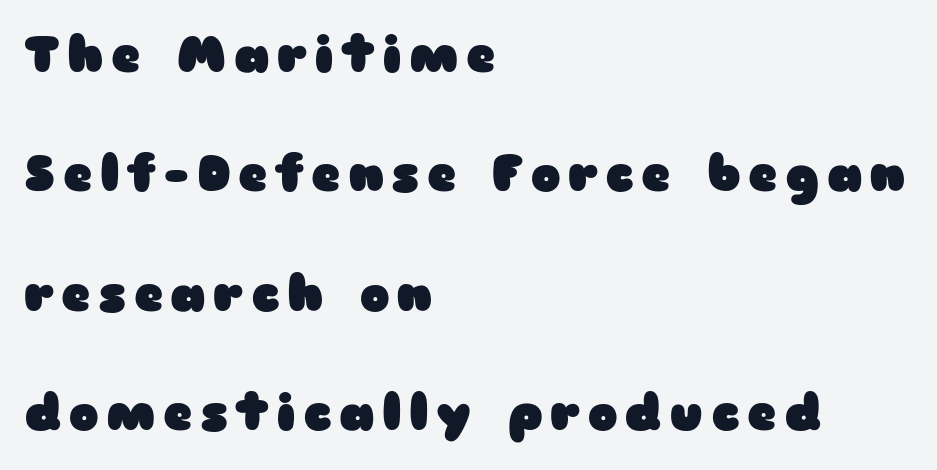
{"serif": "no", "italic": "no", "bold": "yes", "weight": "heavy", "width": "wide", "stroke_contrast": "low", "x_height": "medium", "monospaced": "no", "underline": "no", "align": "left", "line_spacing": "loose", "line_spacing_ratio": 2.39, "glyph_px": 50}
